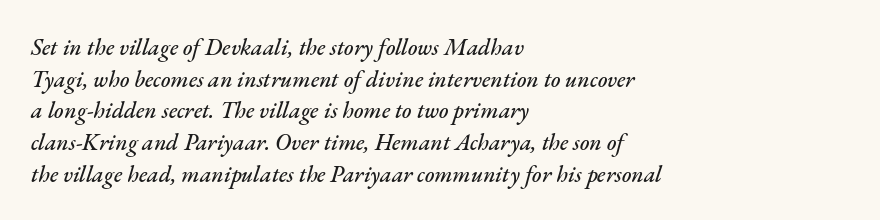
This rendering leaves character spacing at its baseline value. Underlining? Definitely not there. One-word summary of the alignment: left. Does the leading feel generous? No, just average.
